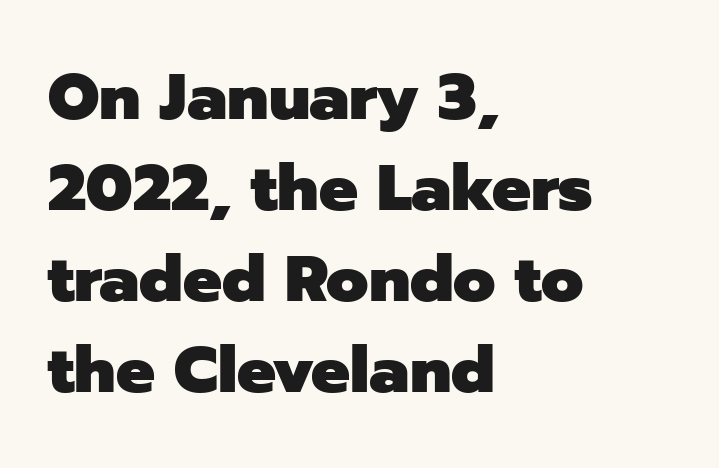
Line starts are locked; line ends wander. This sample uses a sans-serif face. Tracking value appears to be zero — textbook default spacing. Check the space under the baseline: it is left empty.
